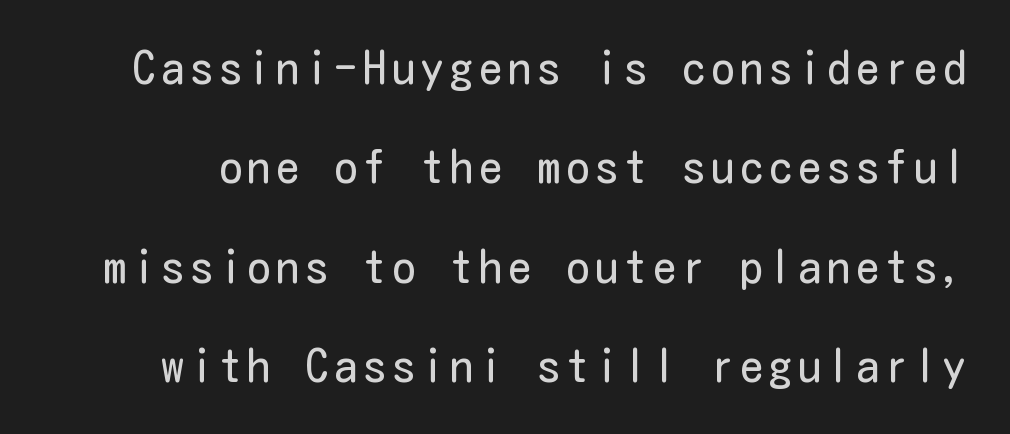
Italic? Not at all — the glyphs are vertical. Weight class: somewhere from thin through regular. In terms of leading, this rendering errs on the spacious side. Are there feet on the stems? There aren't — it's a sans. The space directly below the letters is spotless.
